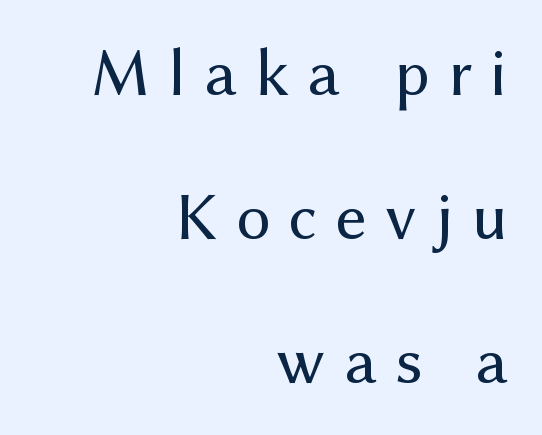
Q: Is the text bold? A: No.
Q: Is the text italic (slanted)? A: No, it is upright.
Q: Is the typeface a serif or a sans-serif typeface? A: Sans-serif.
Q: Is the text underlined? A: No.
Q: How is the paragraph aligned? A: Right-aligned.
Q: Is the spacing between letters normal or unusually wide? A: Unusually wide.
Q: Is the spacing between lines tight, normal or loose? A: Loose.
Q: Width (condensed, normal, or wide)? A: Normal.
Q: Stroke contrast? A: Medium.
Q: x-height? A: Medium.
Q: Monospaced? A: No.
